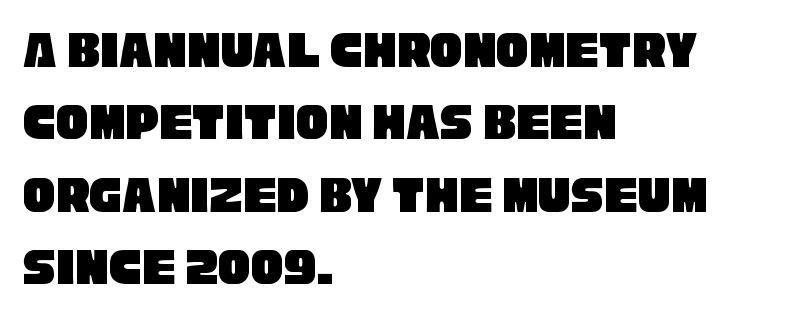
{"serif": "no", "width": "condensed", "stroke_contrast": "low", "x_height": "large", "monospaced": "no", "underline": "no", "align": "left", "line_spacing": "normal", "line_spacing_ratio": 1.34, "letter_spacing": "normal", "letter_spacing_em": 0.0, "glyph_px": 54}
